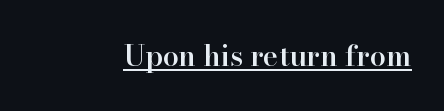
The image shows 29 px semibold serif type, upright; set normal letter spacing, underlined; high stroke contrast and a small x-height.
